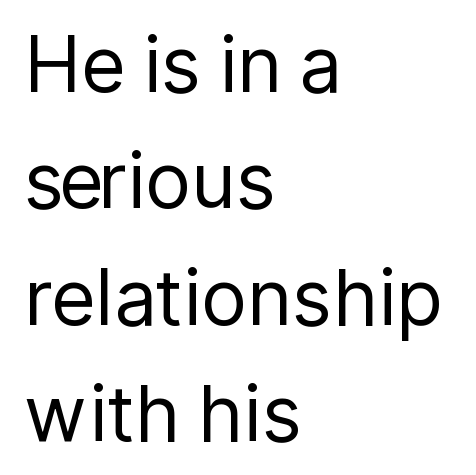
Line spacing here is normal. Posture: upright roman. Alignment: flush left. Quick note: underline off. Observe the ordinary spacing: letters are neighbours, not strangers. Is this a fixed-width face? No — the glyphs have proportional, varying widths.
